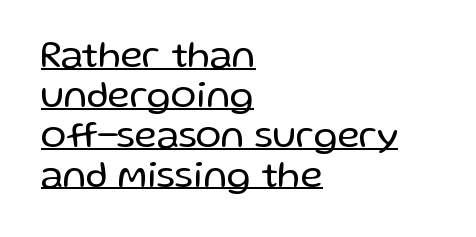
{"serif": "no", "italic": "no", "bold": "no", "weight": "regular", "width": "normal", "stroke_contrast": "low", "x_height": "medium", "monospaced": "no", "underline": "yes", "align": "left", "line_spacing": "tight", "line_spacing_ratio": 1.05, "letter_spacing": "normal", "letter_spacing_em": 0.0, "glyph_px": 38}
